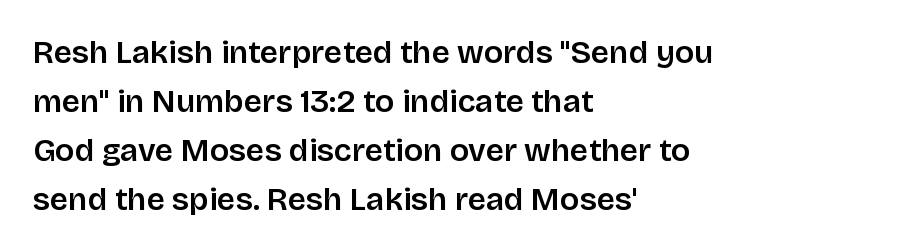
What kind of face is this? One without serifs — a sans. The paragraph has a hard left edge and a soft right edge. These lines are rendered in a variable-pitch font. A normal amount of white space separates one row of letters from the next. The font is running at a semibold setting, under full bold. Rendered with straight, roman letterforms.
